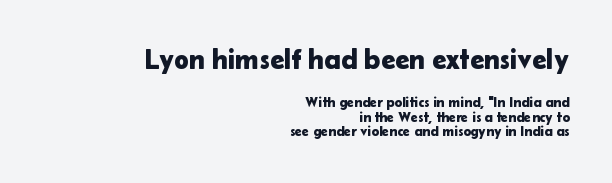
A typesetter would call this proportional, since set widths differ per character. A clean baseline with only descenders dipping below it. Is there much room between lines? No — they nearly touch. Compared with typical body copy, the letter spacing here is the same. The setting favours the right margin, as signatures and pull-quotes sometimes do. Type style note: lacks serifs.
